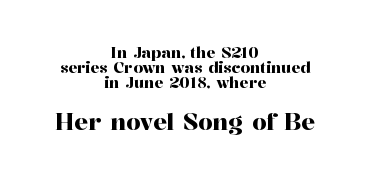
This block would grow much taller if given ordinary leading; it's compressed now. The second block has been scaled up relative to the first. Quick note: underline off. The rendering positions every line midway between the sides. The font's upright variant was chosen for this text.
